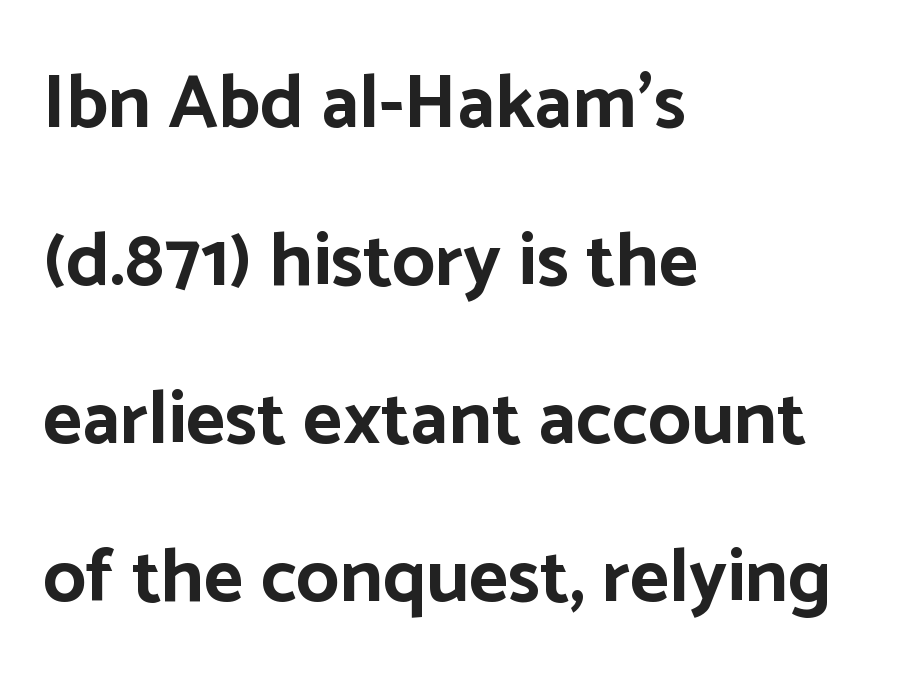
Q: Is the text bold? A: Yes.
Q: Is the text italic (slanted)? A: No, it is upright.
Q: Is the typeface a serif or a sans-serif typeface? A: Sans-serif.
Q: Is the text underlined? A: No.
Q: How is the paragraph aligned? A: Left-aligned.
Q: Is the spacing between letters normal or unusually wide? A: Normal.
Q: Is the spacing between lines tight, normal or loose? A: Loose.
Q: Width (condensed, normal, or wide)? A: Normal.
Q: Stroke contrast? A: Low.
Q: x-height? A: Medium.
Q: Monospaced? A: No.
